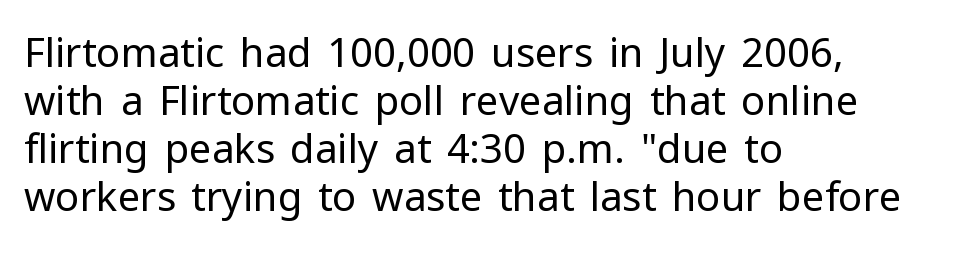
Q: Is the text bold? A: No.
Q: Is the text italic (slanted)? A: No, it is upright.
Q: Is the typeface a serif or a sans-serif typeface? A: Sans-serif.
Q: Is the text underlined? A: No.
Q: How is the paragraph aligned? A: Left-aligned.
Q: Is the spacing between letters normal or unusually wide? A: Normal.
Q: Width (condensed, normal, or wide)? A: Normal.
Q: Stroke contrast? A: Low.
Q: x-height? A: Medium.
Q: Monospaced? A: No.
